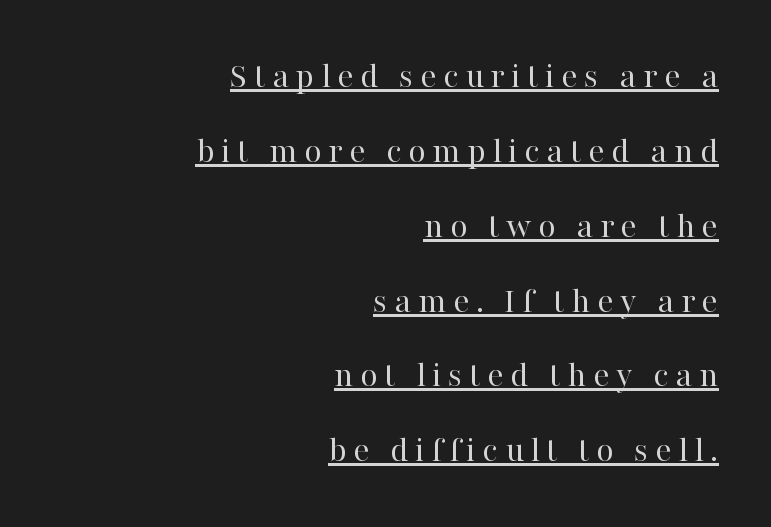
The image shows 38 px regular-weight serif type, upright; set right-aligned, loose line spacing (1.97x), underlined; high stroke contrast and a medium x-height.
